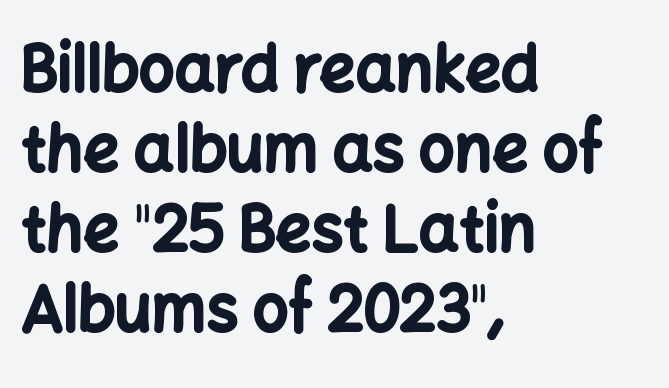
The image shows 63 px bold sans-serif type, upright; set left-aligned, normal line spacing (1.27x), normal letter spacing, not underlined; low stroke contrast and a medium x-height.
